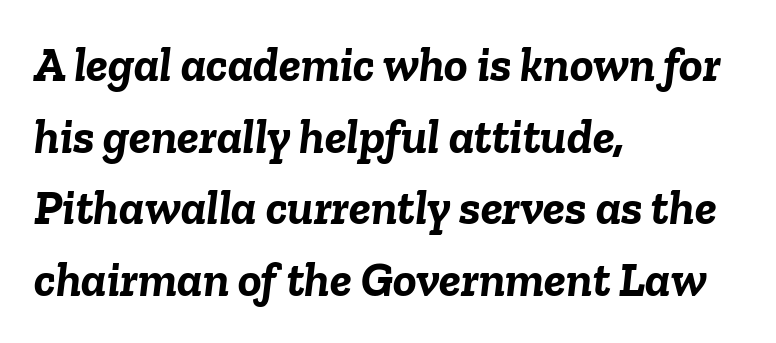
{"italic": "yes", "lean": "right", "slant_degrees": 6, "bold": "yes", "weight": "semibold", "width": "normal", "stroke_contrast": "low", "x_height": "medium", "monospaced": "no", "underline": "no", "align": "left", "line_spacing": "normal", "line_spacing_ratio": 1.46, "letter_spacing": "normal", "letter_spacing_em": 0.0, "glyph_px": 49}
